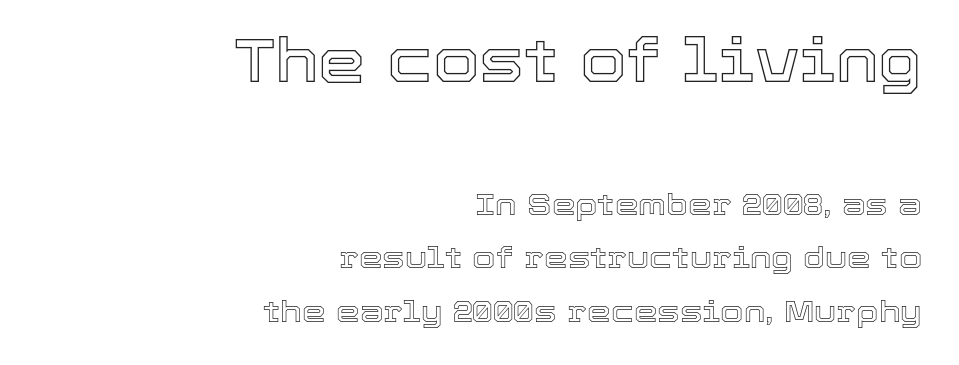
The image shows 60 px text type, upright; set right-aligned, line spacing 1.78x, normal letter spacing, not underlined; the first (top) block is 2.0x larger; a medium x-height.
